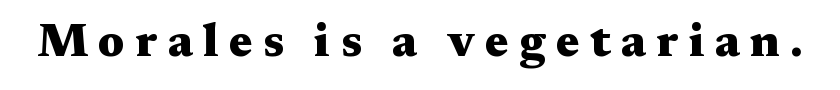
Q: Is the text bold? A: Yes.
Q: Is the text italic (slanted)? A: No, it is upright.
Q: Is the typeface a serif or a sans-serif typeface? A: Serif.
Q: Is the text underlined? A: No.
Q: Is the spacing between letters normal or unusually wide? A: Unusually wide.
Q: Width (condensed, normal, or wide)? A: Wide.
Q: Stroke contrast? A: Medium.
Q: x-height? A: Medium.
Q: Monospaced? A: No.
